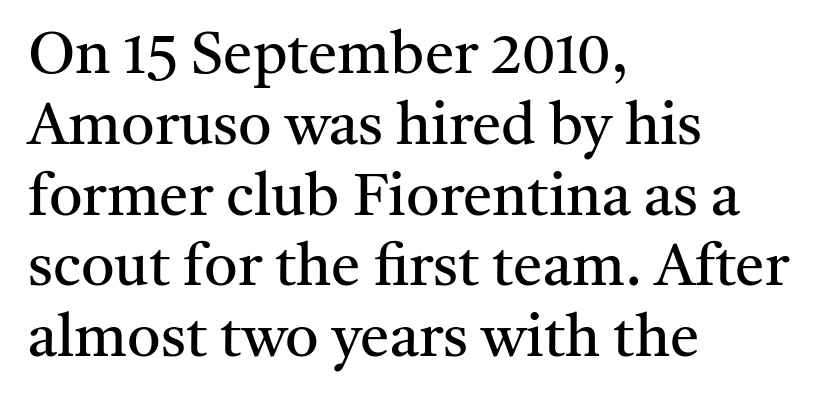
The image shows 59 px regular-weight serif type, upright; set left-aligned, line spacing 1.2x, normal letter spacing, not underlined; medium stroke contrast and a medium x-height.
